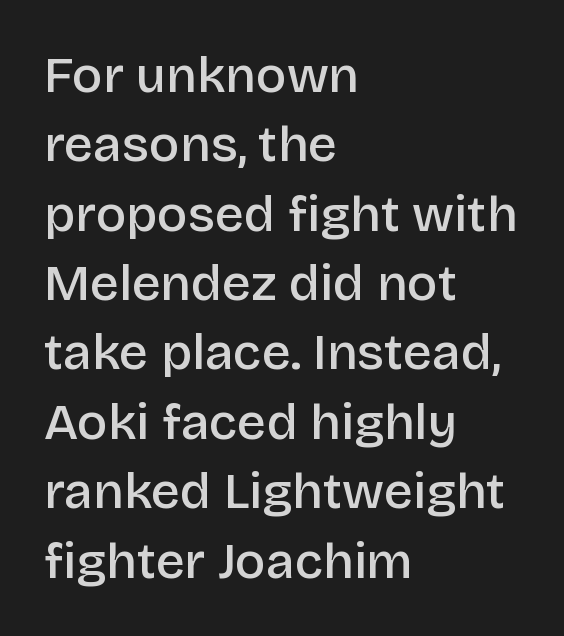
A typesetter would label this face a sans. In CSS terms this would be text-align: left. I'd describe the lettering as semibold — firm but not a full bold. This rendering features lettering with no underline.
